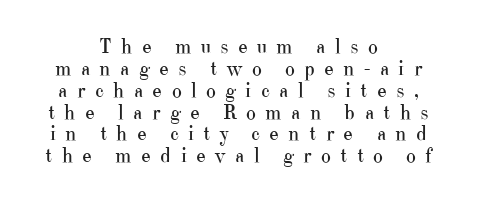
Q: Is the text bold? A: No.
Q: Is the text italic (slanted)? A: No, it is upright.
Q: Is the text underlined? A: No.
Q: How is the paragraph aligned? A: Centered.
Q: Is the spacing between letters normal or unusually wide? A: Unusually wide.
Q: Is the spacing between lines tight, normal or loose? A: Tight.
